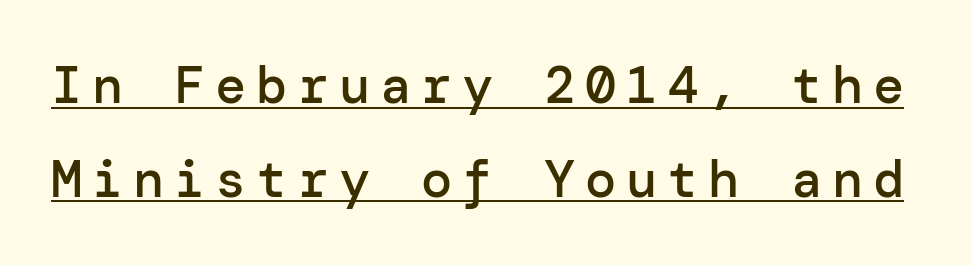
Q: Is the text bold? A: Semi-bold.
Q: Is the text italic (slanted)? A: No, it is upright.
Q: Is the typeface a serif or a sans-serif typeface? A: Sans-serif.
Q: Is the text underlined? A: Yes.
Q: Width (condensed, normal, or wide)? A: Normal.
Q: Stroke contrast? A: Low.
Q: x-height? A: Medium.
